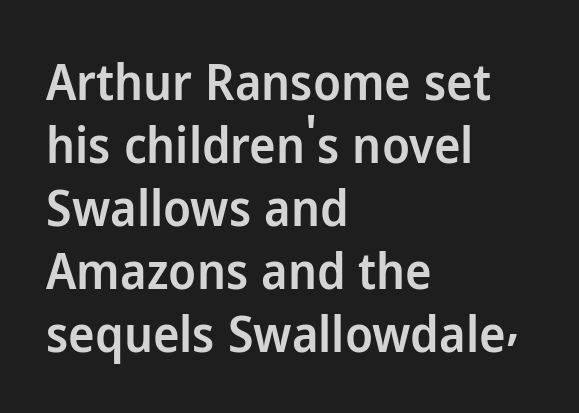
Q: Is the text bold? A: Semi-bold.
Q: Is the text italic (slanted)? A: No, it is upright.
Q: Is the typeface a serif or a sans-serif typeface? A: Sans-serif.
Q: Is the text underlined? A: No.
Q: How is the paragraph aligned? A: Left-aligned.
Q: Is the spacing between letters normal or unusually wide? A: Normal.
Q: Is the spacing between lines tight, normal or loose? A: Normal.
Q: Width (condensed, normal, or wide)? A: Normal.
Q: Stroke contrast? A: Low.
Q: x-height? A: Medium.
Q: Monospaced? A: No.
